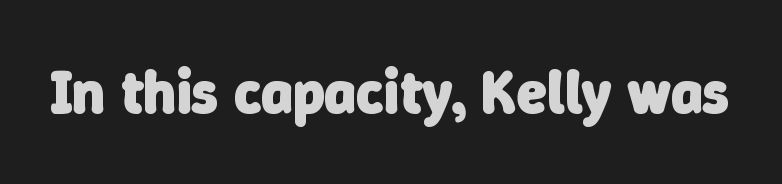
Tracking value appears to be zero — textbook default spacing. Note the varied advance widths — an 'i' is clearly narrower than an 'm'. Grotesque or geometric, the face here clearly has no serifs. In terms of weight, the rendering is a true, heavy bold. Letters rest on an invisible, unmarked baseline.
